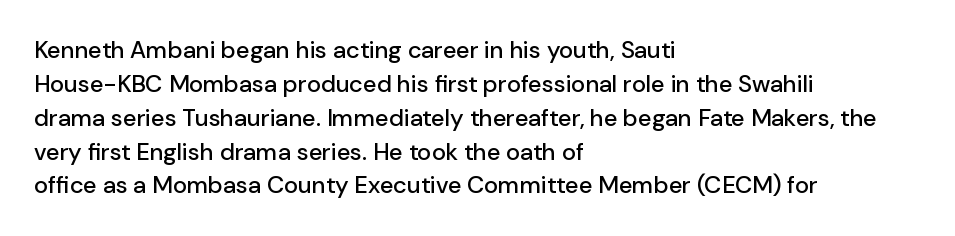
Here the glyphs are tracked normally, forming tight word shapes. A typesetter would call this leading conventional body-copy spacing. Descenders hang freely into open space. Typeset ragged right — the left edge is the straight one. Posture: upright roman.
